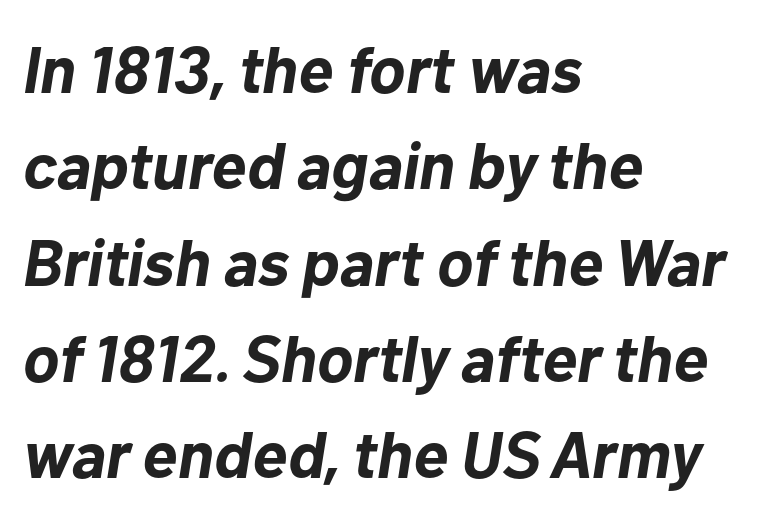
The image shows 66 px bold type, italic (leaning right); set left-aligned, normal line spacing (1.46x), normal letter spacing, not underlined; low stroke contrast and a medium x-height.
